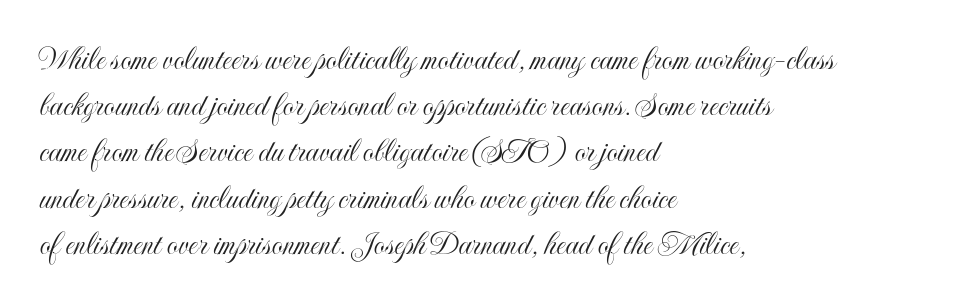
Q: Is the text italic (slanted)? A: Yes.
Q: Is the text underlined? A: No.
Q: How is the paragraph aligned? A: Left-aligned.
Q: Is the spacing between letters normal or unusually wide? A: Normal.
Q: Is the spacing between lines tight, normal or loose? A: Normal.
Q: Width (condensed, normal, or wide)? A: Condensed.
Q: x-height? A: Small.
Q: Monospaced? A: No.
